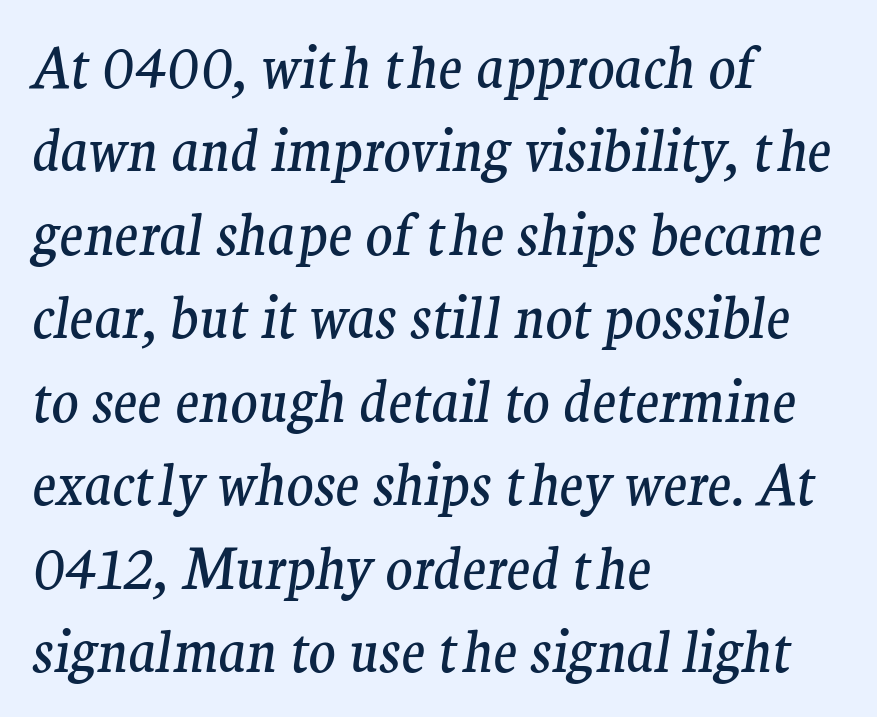
Q: Is the text bold? A: No.
Q: Is the text italic (slanted)? A: Yes, it leans right by about 9 degrees.
Q: Is the typeface a serif or a sans-serif typeface? A: Serif.
Q: Is the text underlined? A: No.
Q: How is the paragraph aligned? A: Left-aligned.
Q: Is the spacing between letters normal or unusually wide? A: Normal.
Q: Is the spacing between lines tight, normal or loose? A: Normal.
Q: Width (condensed, normal, or wide)? A: Normal.
Q: Stroke contrast? A: Medium.
Q: x-height? A: Medium.
Q: Monospaced? A: No.
